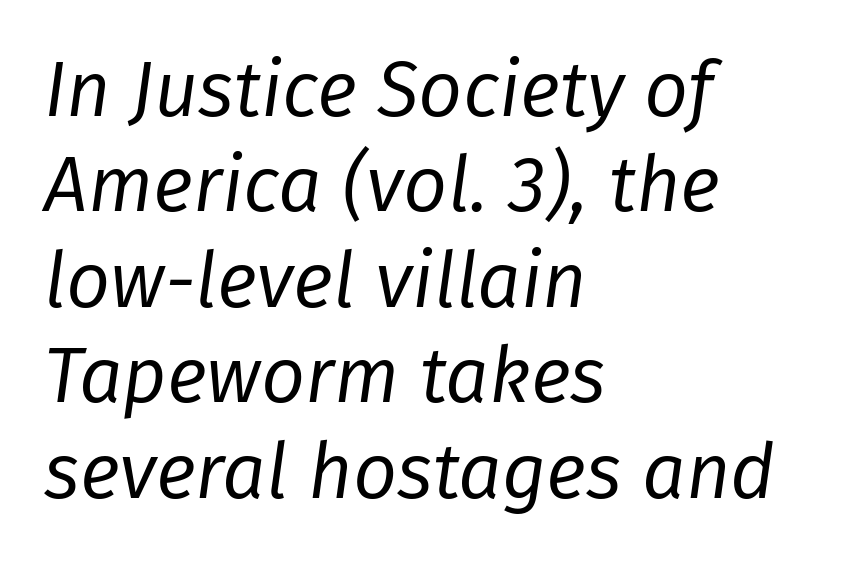
The image shows 77 px regular-weight type, italic (leaning right); set left-aligned, line spacing 1.24x, normal letter spacing, not underlined; low stroke contrast and a medium x-height.
